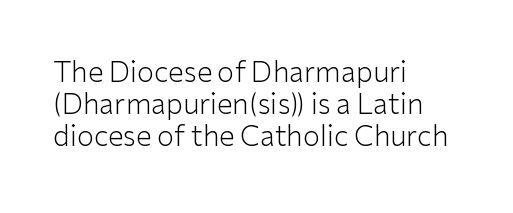
{"serif": "no", "italic": "no", "bold": "no", "weight": "light", "width": "normal", "stroke_contrast": "low", "x_height": "medium", "monospaced": "no", "underline": "no", "align": "left", "line_spacing": "tight", "line_spacing_ratio": 1.15, "letter_spacing": "normal", "letter_spacing_em": 0.0, "glyph_px": 28}
